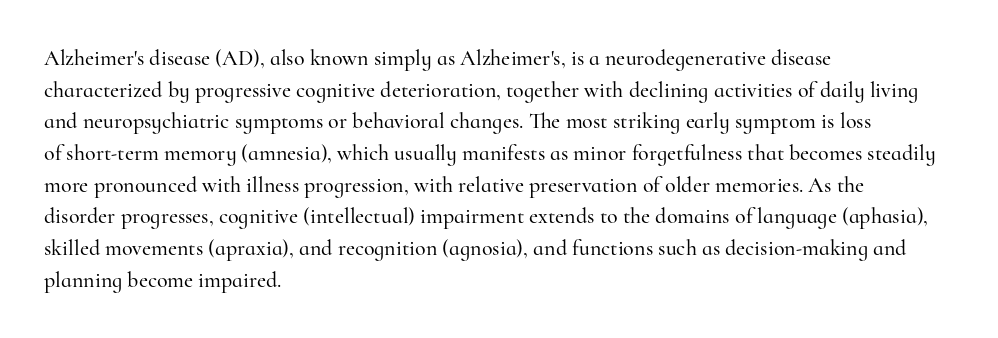
Q: Is the text italic (slanted)? A: No, it is upright.
Q: Is the text underlined? A: No.
Q: How is the paragraph aligned? A: Left-aligned.
Q: Is the spacing between letters normal or unusually wide? A: Normal.
Q: Is the spacing between lines tight, normal or loose? A: Normal.
